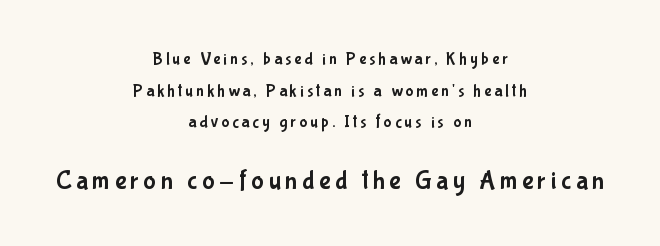
{"italic": "no", "underline": "no", "align": "center", "line_spacing_ratio": 1.86, "larger_block": "second", "size_ratio": 1.53, "glyph_px": 26}
